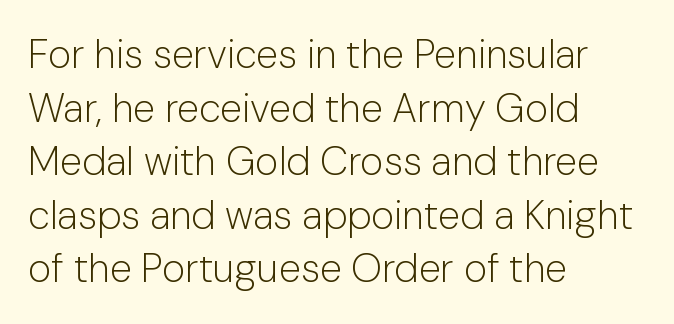
{"serif": "no", "italic": "no", "bold": "no", "weight": "light", "width": "normal", "stroke_contrast": "low", "x_height": "medium", "monospaced": "no", "underline": "no", "align": "left", "line_spacing": "normal", "line_spacing_ratio": 1.34, "letter_spacing": "normal", "letter_spacing_em": 0.0, "glyph_px": 40}
